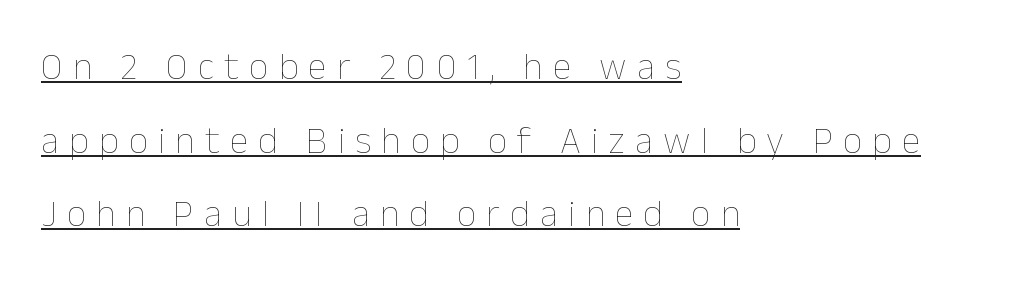
Think standard paragraph weight, or any step lighter than that. In terms of posture, this sample is upright. The passage shown has open, widely tracked lettering throughout. Reading down the column, the eye jumps a long way to each next line.
